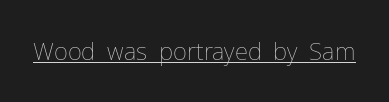
{"italic": "no", "bold": "no", "underline": "yes", "letter_spacing": "normal", "letter_spacing_em": 0.0, "glyph_px": 24}
